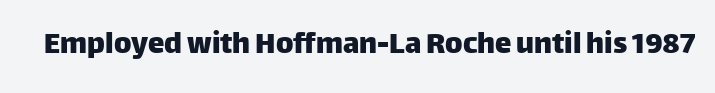
{"serif": "no", "italic": "no", "width": "normal", "stroke_contrast": "low", "x_height": "large", "monospaced": "no", "underline": "no", "letter_spacing": "normal", "letter_spacing_em": 0.0, "glyph_px": 33}
